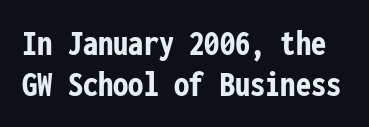
Quick note: not italic, upright. Letter spacing: default. The lines are packed closely together with very little leading. A sans-serif font was chosen for this passage. The foot of each line stays bare and open. Looks like terminal output: every glyph gets an equal slot.
